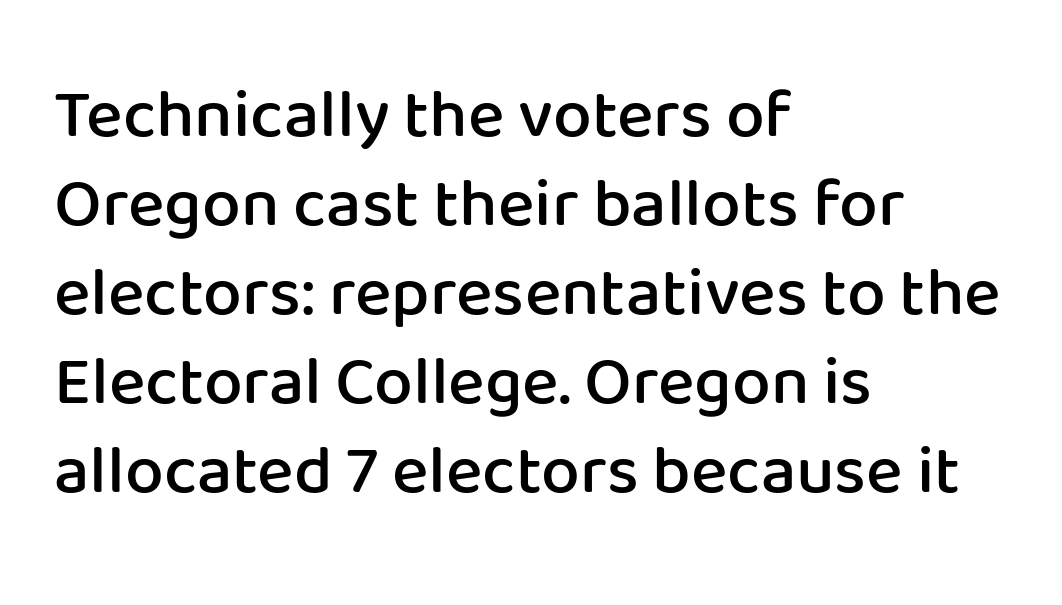
Letterform terminals end flat and unadorned throughout the passage. Is the block centered? No — it sits flush against the left margin. A bit beefed up — I'd call it semibold rather than bold. The space between consecutive lines is moderate. You could not count columns in this text — the font is proportionally spaced.
